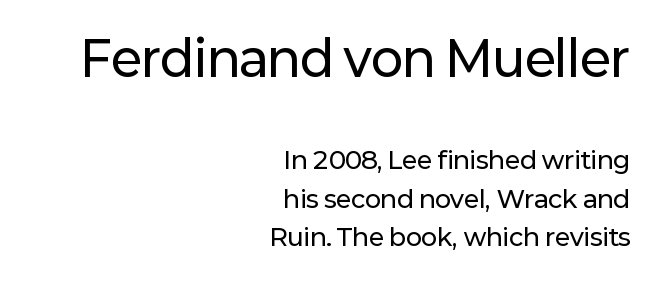
The image shows 48 px sans-serif type, upright; set right-aligned, normal line spacing (1.6x), normal letter spacing, not underlined; the first (top) block is 2.0x larger; low stroke contrast and a medium x-height.
